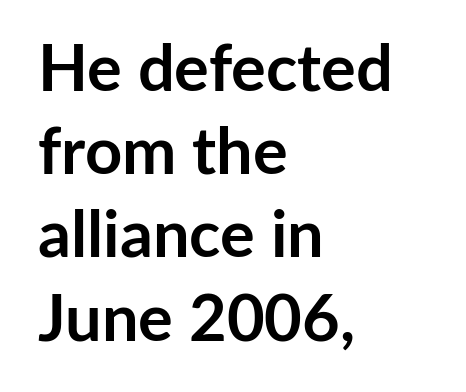
The image shows 65 px semibold sans-serif type, upright; set left-aligned, normal line spacing (1.28x), normal letter spacing, not underlined; low stroke contrast and a medium x-height.
